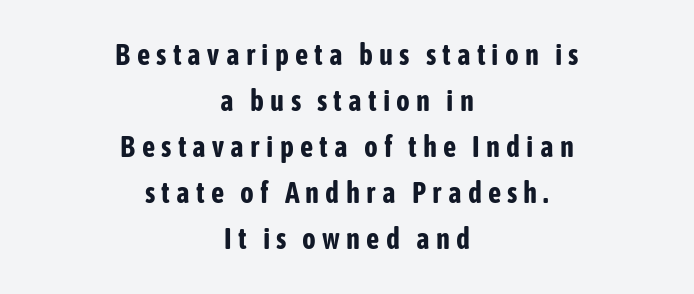
The image shows 29 px bold, condensed sans-serif type, upright; set centered, normal line spacing (1.59x), unusually wide letter spacing (+0.21 em), not underlined; low stroke contrast and a medium x-height.
